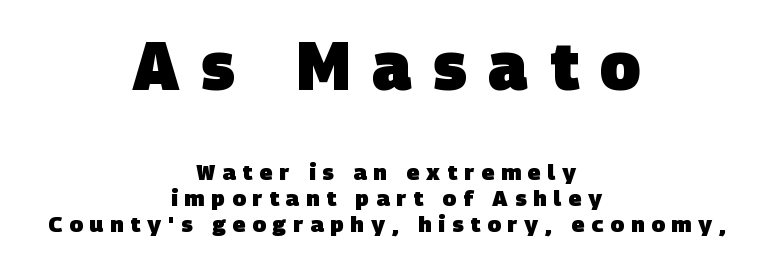
The image shows 67 px heavy sans-serif type; set centered, line spacing 1.18x, unusually wide letter spacing (+0.32 em), not underlined; the first (top) block is 3.05x larger; low stroke contrast and a large x-height.
